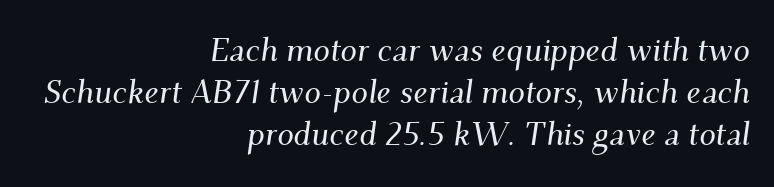
The image shows 33 px serif type, italic (leaning right); set right-aligned, normal line spacing (1.28x), normal letter spacing, not underlined; medium stroke contrast and a small x-height.
